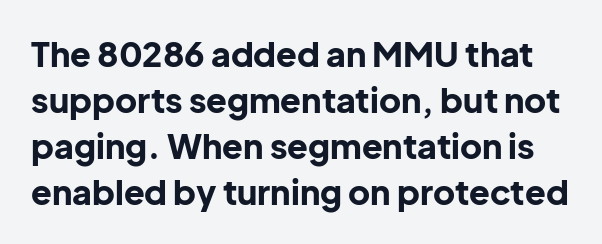
The image shows 34 px bold sans-serif type, upright; set normal line spacing (1.35x), normal letter spacing, not underlined; low stroke contrast and a medium x-height.
